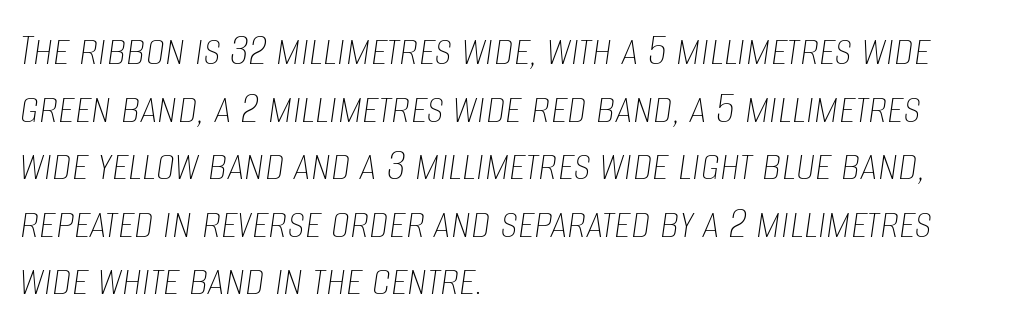
The image shows 48 px thin, condensed type, italic (leaning right); set left-aligned, line spacing 1.2x, normal letter spacing, not underlined; low stroke contrast and a large x-height.
